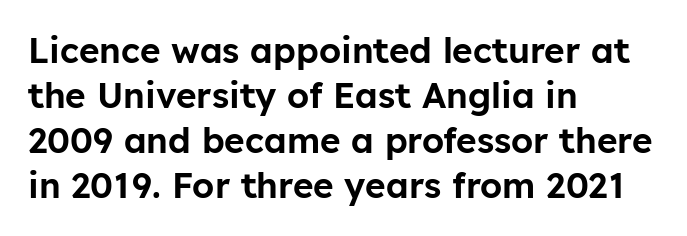
Every character sits straight up, as roman type does. The text block is weighted toward the left margin, trailing off unevenly rightward. The typeface chosen for these lines omits serifs. Underlining? Definitely not there.
